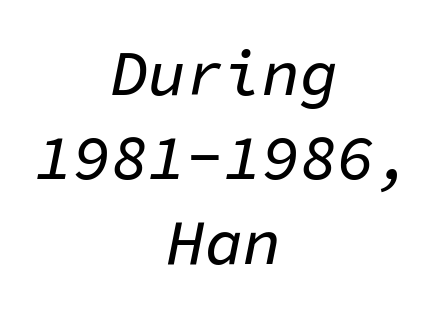
Q: Is the text italic (slanted)? A: Yes, it leans right by about 11 degrees.
Q: Is the text underlined? A: No.
Q: How is the paragraph aligned? A: Centered.
Q: Is the spacing between letters normal or unusually wide? A: Normal.
Q: Is the spacing between lines tight, normal or loose? A: Normal.
Q: Width (condensed, normal, or wide)? A: Normal.
Q: Stroke contrast? A: Low.
Q: x-height? A: Medium.
Q: Monospaced? A: Yes.
